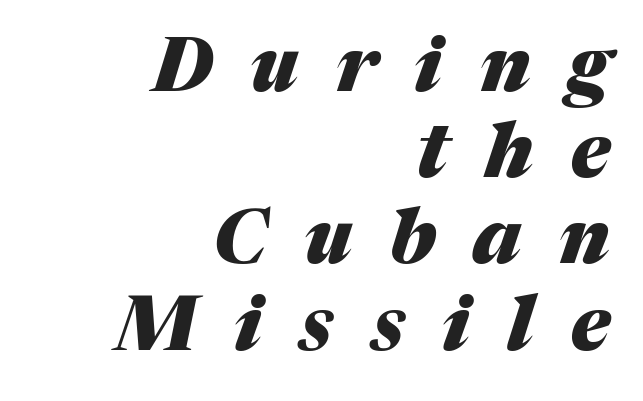
{"italic": "yes", "lean": "right", "slant_degrees": 17, "bold": "yes", "weight": "heavy", "width": "normal", "stroke_contrast": "medium", "x_height": "medium", "monospaced": "no", "underline": "no", "align": "right", "line_spacing": "tight", "line_spacing_ratio": 1.15, "letter_spacing": "wide", "letter_spacing_em": 0.5, "glyph_px": 75}
